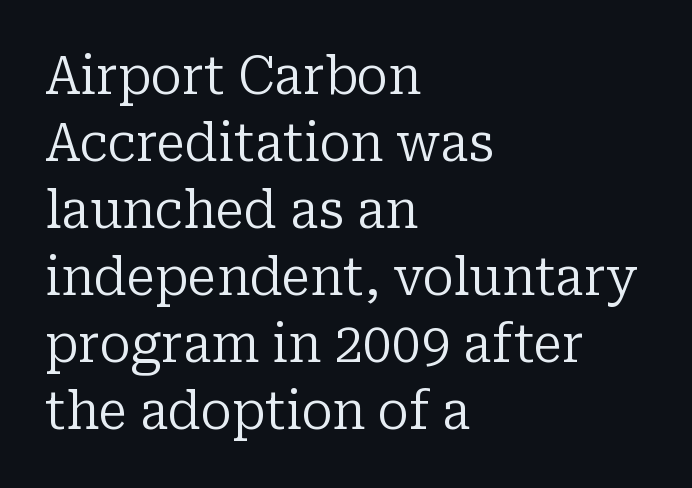
Q: Is the text bold? A: No.
Q: Is the text italic (slanted)? A: No, it is upright.
Q: Is the typeface a serif or a sans-serif typeface? A: Serif.
Q: Is the text underlined? A: No.
Q: How is the paragraph aligned? A: Left-aligned.
Q: Is the spacing between letters normal or unusually wide? A: Normal.
Q: Is the spacing between lines tight, normal or loose? A: Normal.
Q: Width (condensed, normal, or wide)? A: Normal.
Q: Stroke contrast? A: Low.
Q: x-height? A: Medium.
Q: Monospaced? A: No.
